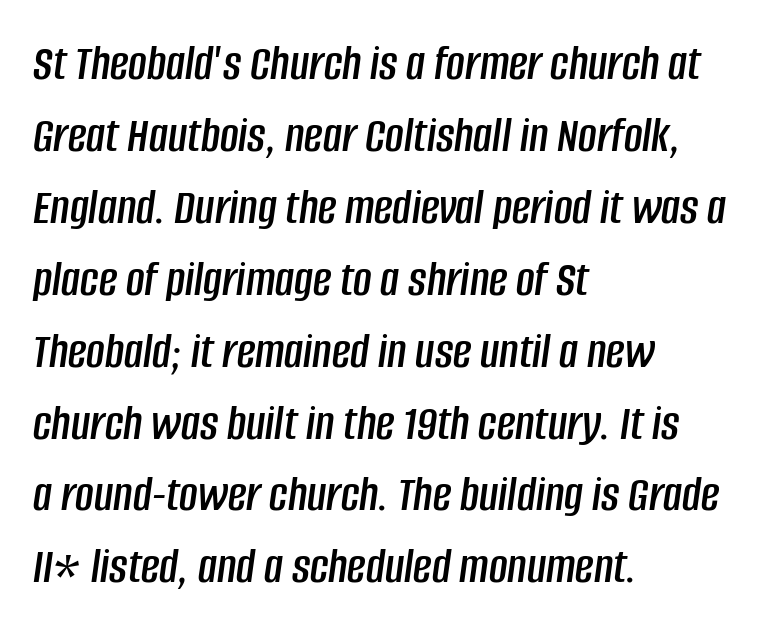
Q: Is the text italic (slanted)? A: Yes, it leans right by about 8 degrees.
Q: Is the text underlined? A: No.
Q: How is the paragraph aligned? A: Left-aligned.
Q: Is the spacing between letters normal or unusually wide? A: Normal.
Q: Is the spacing between lines tight, normal or loose? A: Normal.
Q: Width (condensed, normal, or wide)? A: Condensed.
Q: Stroke contrast? A: Low.
Q: x-height? A: Large.
Q: Monospaced? A: No.
